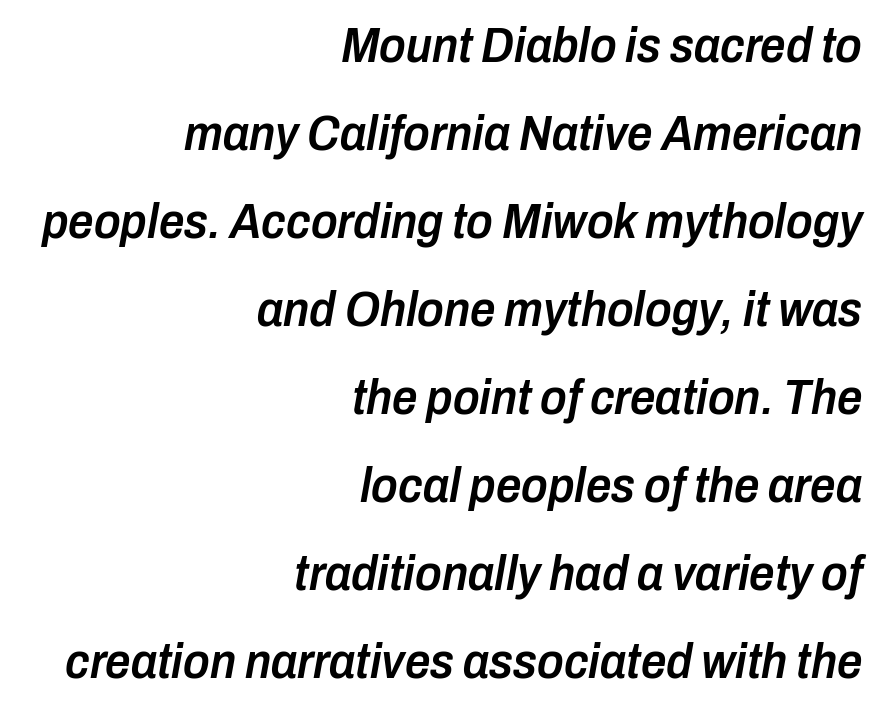
{"italic": "yes", "lean": "right", "slant_degrees": 10, "bold": "semi", "weight": "semibold", "width": "condensed", "stroke_contrast": "low", "x_height": "medium", "monospaced": "no", "underline": "no", "align": "right", "line_spacing_ratio": 1.76, "letter_spacing": "normal", "letter_spacing_em": 0.0, "glyph_px": 50}
